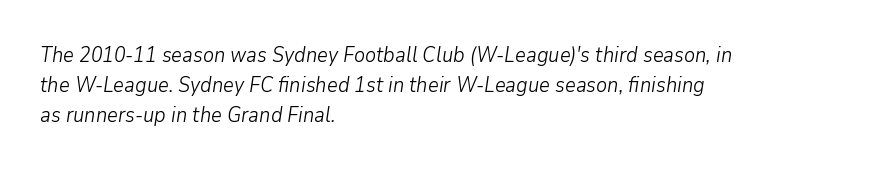
Q: Is the text bold? A: No.
Q: Is the text italic (slanted)? A: Yes, it leans right by about 9 degrees.
Q: Is the text underlined? A: No.
Q: How is the paragraph aligned? A: Left-aligned.
Q: Is the spacing between letters normal or unusually wide? A: Normal.
Q: Is the spacing between lines tight, normal or loose? A: Normal.
